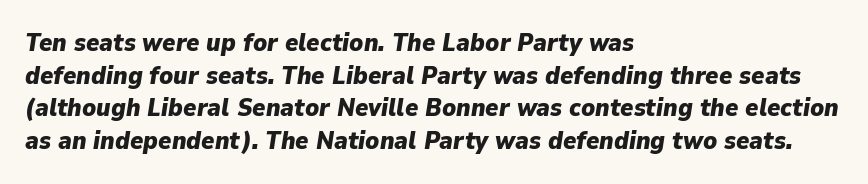
The image shows 25 px bold type, italic (leaning right); set left-aligned, normal line spacing (1.31x), normal letter spacing, not underlined.
